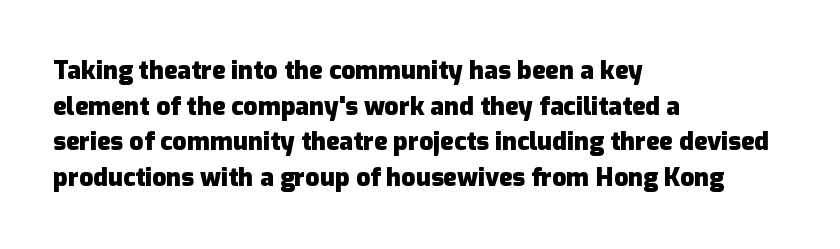
{"italic": "no", "bold": "yes", "underline": "no", "align": "left", "line_spacing": "normal", "line_spacing_ratio": 1.43, "letter_spacing": "normal", "letter_spacing_em": 0.0, "glyph_px": 25}
